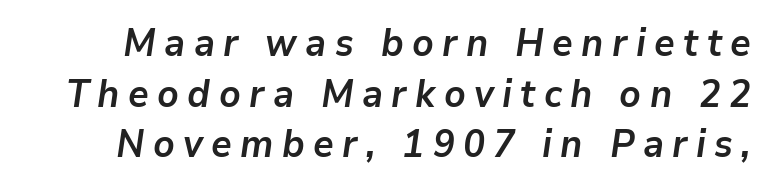
Q: Is the text bold? A: Yes.
Q: Is the text italic (slanted)? A: Yes, it leans right by about 9 degrees.
Q: Is the text underlined? A: No.
Q: Is the spacing between letters normal or unusually wide? A: Unusually wide.
Q: Is the spacing between lines tight, normal or loose? A: Normal.
Q: Width (condensed, normal, or wide)? A: Normal.
Q: Stroke contrast? A: Low.
Q: x-height? A: Medium.
Q: Monospaced? A: No.
